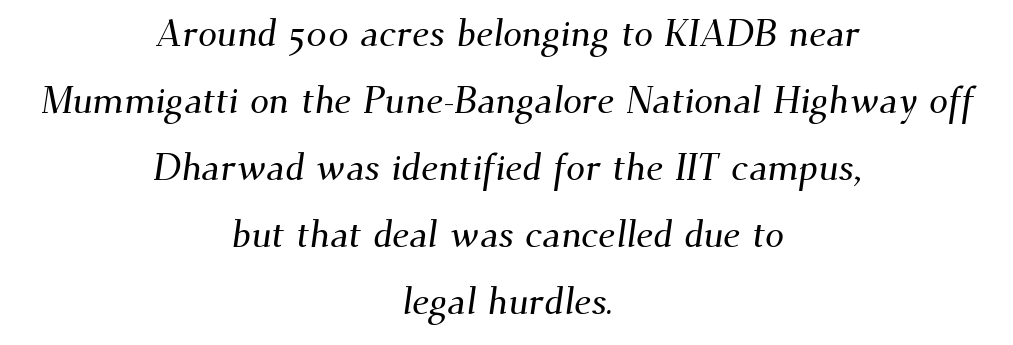
Letterform terminals end in serifs throughout the passage. Leftover space on each line is divided equally before and after the words. The baseline area is clear. You could not count columns in this text — the font is proportionally spaced. Words appear dense and cohesive because spacing is normal.
